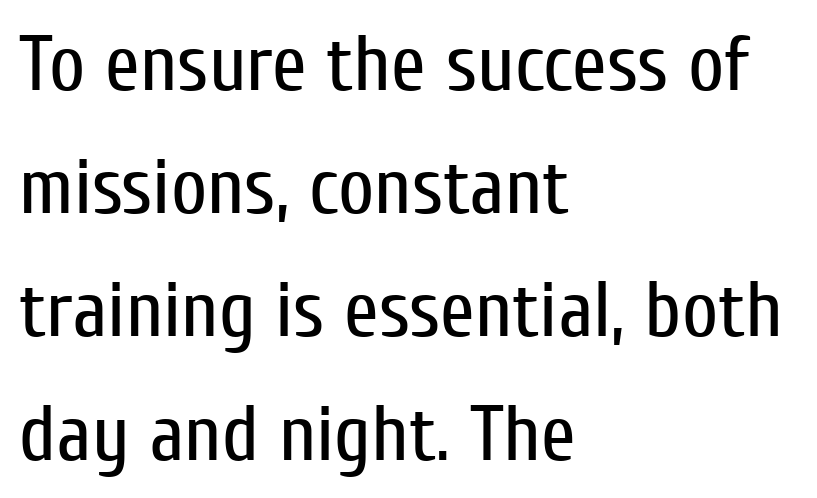
The image shows 79 px regular-weight, condensed sans-serif type, upright; set left-aligned, normal line spacing (1.56x), normal letter spacing, not underlined; low stroke contrast and a medium x-height.
